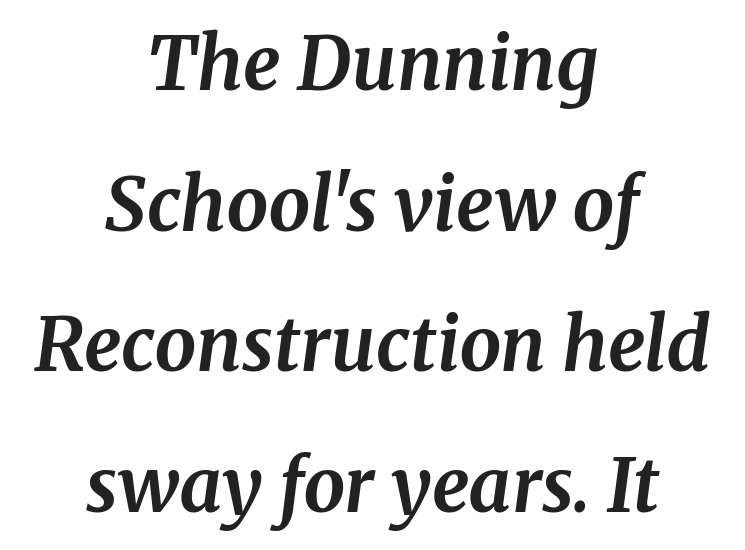
Note the varied advance widths — an 'i' is clearly narrower than an 'm'. Lines of text with bare space underneath. The line texture is even and compact thanks to regular tracking. Caption: multi-line text, centered on the measure. What kind of face is this? One with serifs. The typography opts for an oblique posture over an upright one.
